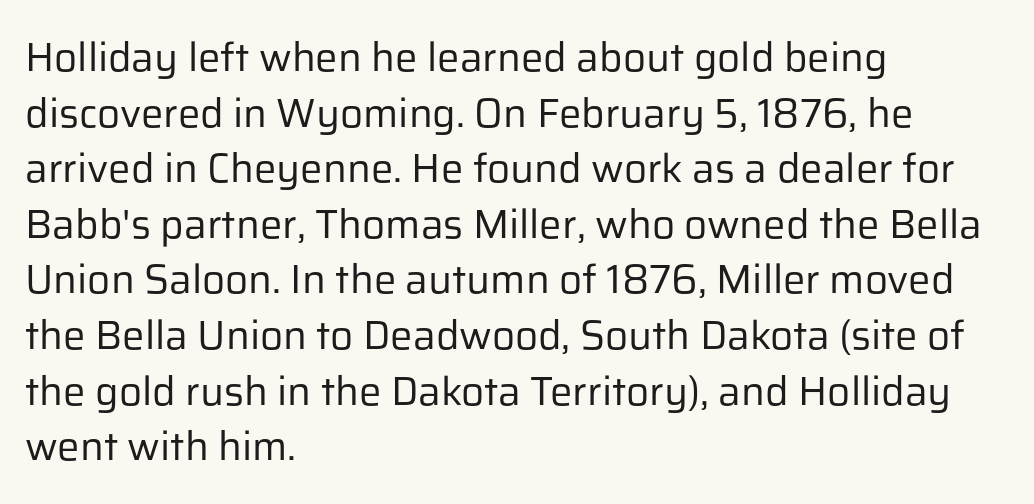
Q: Is the text bold? A: No.
Q: Is the text italic (slanted)? A: No, it is upright.
Q: Is the typeface a serif or a sans-serif typeface? A: Sans-serif.
Q: Is the text underlined? A: No.
Q: How is the paragraph aligned? A: Left-aligned.
Q: Is the spacing between letters normal or unusually wide? A: Normal.
Q: Is the spacing between lines tight, normal or loose? A: Normal.
Q: Width (condensed, normal, or wide)? A: Normal.
Q: Stroke contrast? A: Low.
Q: x-height? A: Medium.
Q: Monospaced? A: No.
